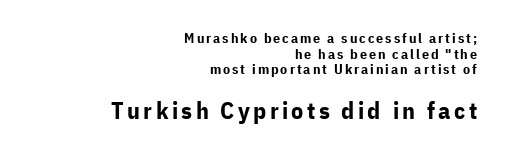
Q: Is the text bold? A: Yes.
Q: Is the text italic (slanted)? A: No, it is upright.
Q: Is the text underlined? A: No.
Q: How is the paragraph aligned? A: Right-aligned.
Q: Is the spacing between lines tight, normal or loose? A: Tight.
Q: Which block of text is set in a larger size, the first (top) or the second (bottom)? A: The second (bottom) one.
